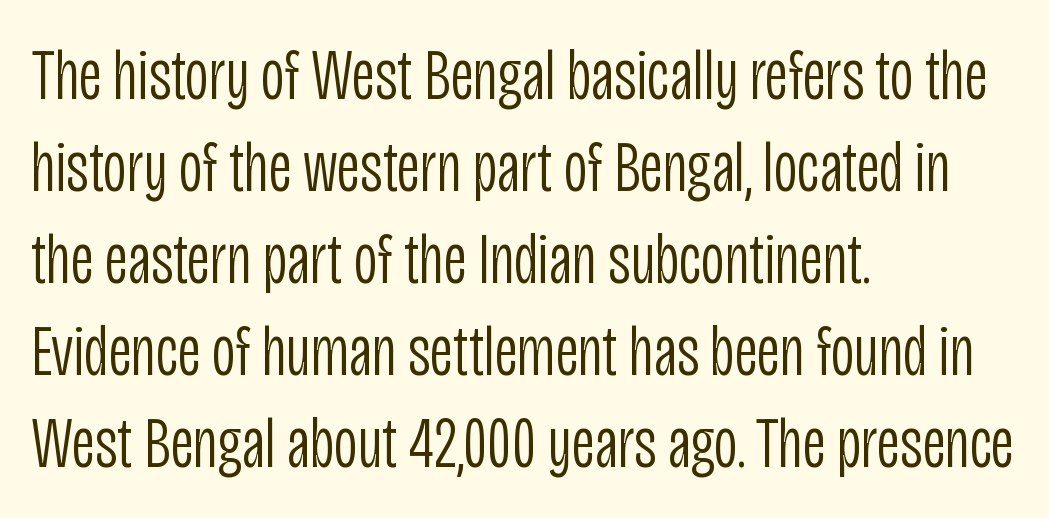
Q: Is the text bold? A: No.
Q: Is the text italic (slanted)? A: No, it is upright.
Q: Is the typeface a serif or a sans-serif typeface? A: Sans-serif.
Q: Is the text underlined? A: No.
Q: How is the paragraph aligned? A: Left-aligned.
Q: Is the spacing between letters normal or unusually wide? A: Normal.
Q: Is the spacing between lines tight, normal or loose? A: Normal.
Q: Width (condensed, normal, or wide)? A: Condensed.
Q: Stroke contrast? A: Low.
Q: x-height? A: Large.
Q: Monospaced? A: No.
